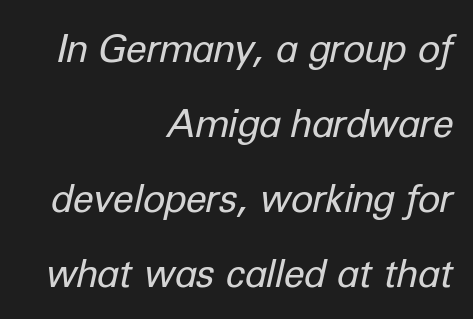
The typography opts for an oblique posture over an upright one. Summary of weight: not heavy and not bold. Here the glyphs are tracked normally, forming tight word shapes. Rows of type keep a wide berth in the vertical direction. These lines are rendered in a variable-pitch font.
